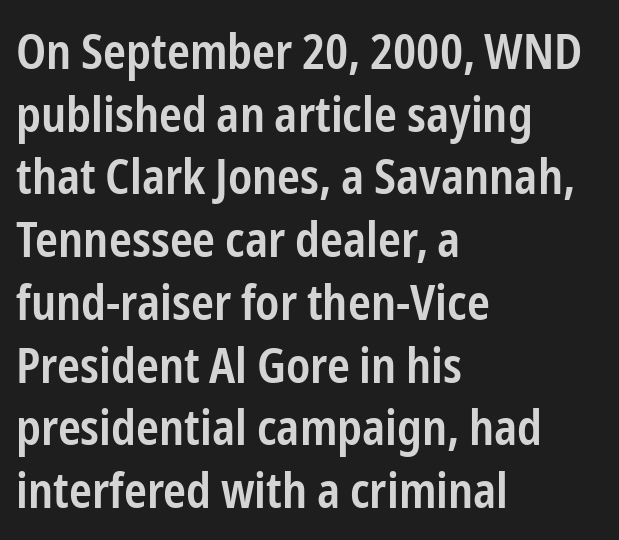
Q: Is the text bold? A: Semi-bold.
Q: Is the text italic (slanted)? A: No, it is upright.
Q: Is the typeface a serif or a sans-serif typeface? A: Sans-serif.
Q: Is the text underlined? A: No.
Q: How is the paragraph aligned? A: Left-aligned.
Q: Is the spacing between letters normal or unusually wide? A: Normal.
Q: Is the spacing between lines tight, normal or loose? A: Normal.
Q: Width (condensed, normal, or wide)? A: Condensed.
Q: Stroke contrast? A: Low.
Q: x-height? A: Medium.
Q: Monospaced? A: No.
